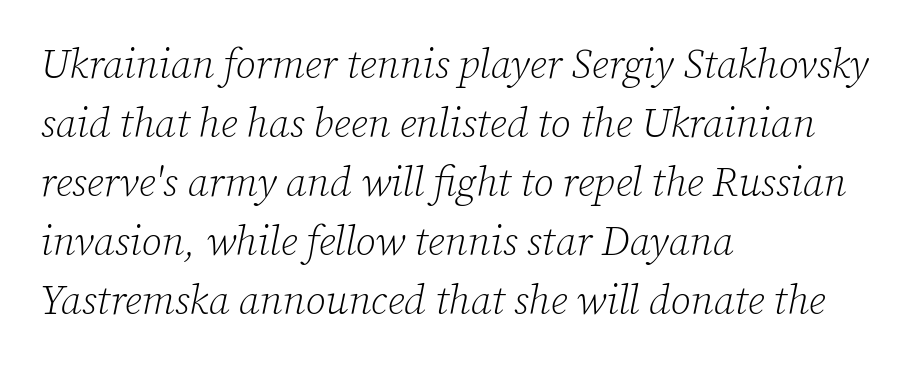
Q: Is the text bold? A: No.
Q: Is the text italic (slanted)? A: Yes, it leans right by about 12 degrees.
Q: Is the typeface a serif or a sans-serif typeface? A: Serif.
Q: Is the text underlined? A: No.
Q: How is the paragraph aligned? A: Left-aligned.
Q: Is the spacing between letters normal or unusually wide? A: Normal.
Q: Is the spacing between lines tight, normal or loose? A: Normal.
Q: Width (condensed, normal, or wide)? A: Normal.
Q: Stroke contrast? A: Low.
Q: x-height? A: Medium.
Q: Monospaced? A: No.
